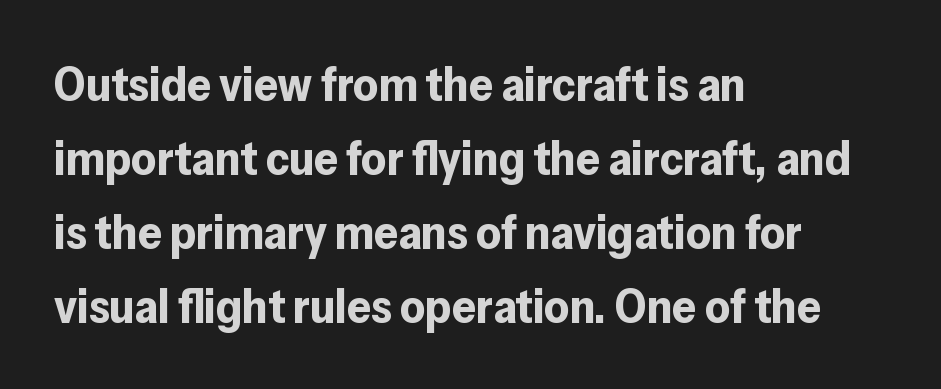
The image shows 48 px bold sans-serif type, upright; set left-aligned, normal line spacing (1.54x), normal letter spacing, not underlined; low stroke contrast and a medium x-height.
